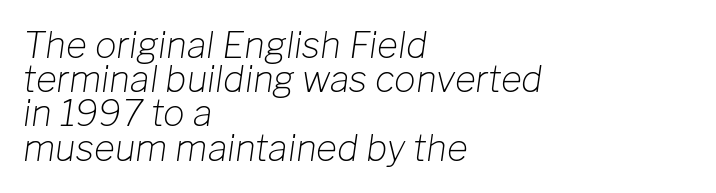
{"italic": "yes", "lean": "right", "slant_degrees": 8, "bold": "no", "weight": "light", "width": "normal", "stroke_contrast": "low", "x_height": "medium", "monospaced": "no", "underline": "no", "align": "left", "line_spacing": "tight", "line_spacing_ratio": 0.95, "letter_spacing": "normal", "letter_spacing_em": 0.0, "glyph_px": 36}
